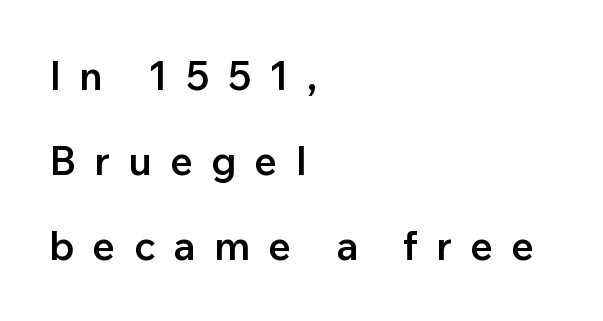
These words are printed semibold, heavier than regular yet not bold. Each letter keeps its own natural width here, so spacing adapts to shape. It's the straight-up-and-down kind of type. Characters follow at a spacing far wider than the type designer built in.
